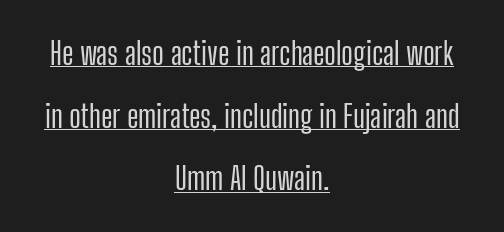
Q: Is the text italic (slanted)? A: No, it is upright.
Q: Is the typeface a serif or a sans-serif typeface? A: Sans-serif.
Q: Is the text underlined? A: Yes.
Q: How is the paragraph aligned? A: Centered.
Q: Is the spacing between letters normal or unusually wide? A: Normal.
Q: Is the spacing between lines tight, normal or loose? A: Loose.
Q: Width (condensed, normal, or wide)? A: Condensed.
Q: Stroke contrast? A: Low.
Q: x-height? A: Medium.
Q: Monospaced? A: No.
